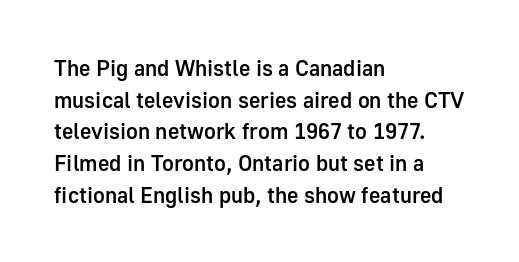
The image shows 22 px text type, upright; set left-aligned, normal line spacing (1.44x), normal letter spacing, not underlined.
